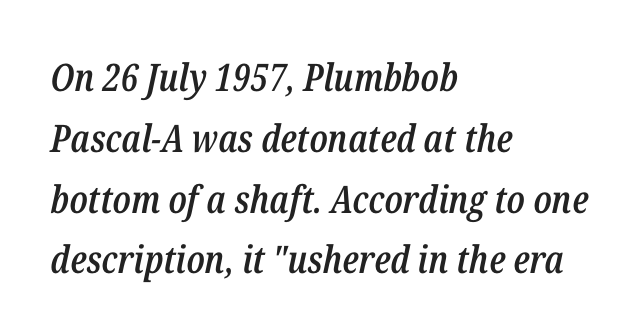
{"italic": "yes", "lean": "right", "slant_degrees": 12, "bold": "semi", "weight": "semibold", "width": "condensed", "stroke_contrast": "low", "x_height": "medium", "monospaced": "no", "underline": "no", "align": "left", "line_spacing": "normal", "line_spacing_ratio": 1.6, "letter_spacing": "normal", "letter_spacing_em": 0.0, "glyph_px": 38}
